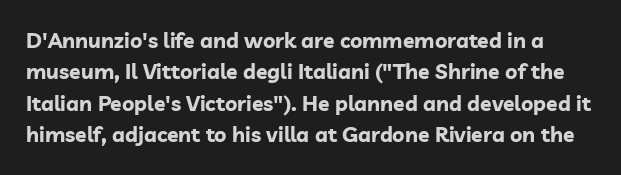
{"italic": "no", "bold": "yes", "underline": "no", "line_spacing": "normal", "line_spacing_ratio": 1.5, "letter_spacing": "normal", "letter_spacing_em": 0.0, "glyph_px": 21}
